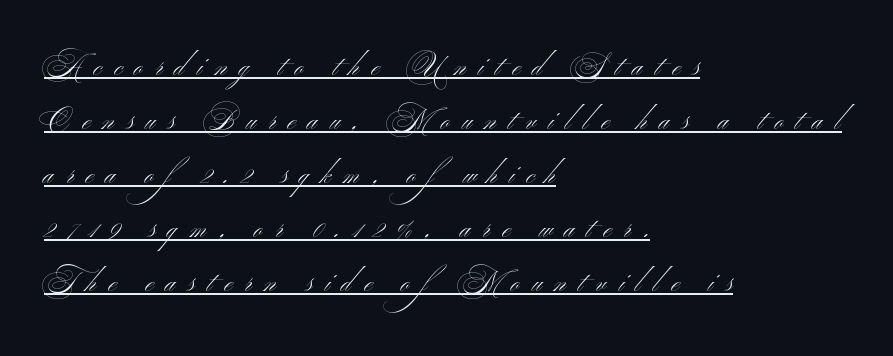
The image shows 27 px text type; set left-aligned, loose line spacing (2.0x), unusually wide letter spacing (+0.46 em), underlined.
